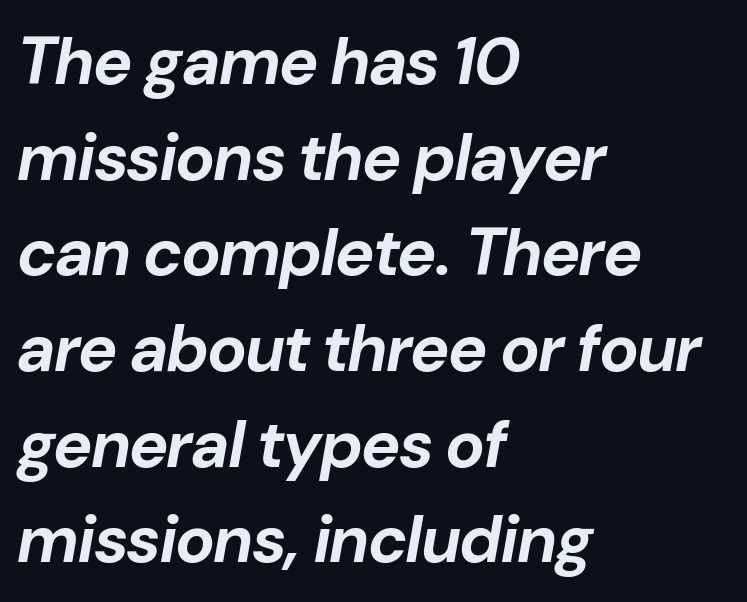
Q: Is the text bold? A: Yes.
Q: Is the text italic (slanted)? A: Yes, it leans right by about 10 degrees.
Q: Is the text underlined? A: No.
Q: How is the paragraph aligned? A: Left-aligned.
Q: Is the spacing between letters normal or unusually wide? A: Normal.
Q: Is the spacing between lines tight, normal or loose? A: Normal.
Q: Width (condensed, normal, or wide)? A: Normal.
Q: Stroke contrast? A: Low.
Q: x-height? A: Medium.
Q: Monospaced? A: No.
